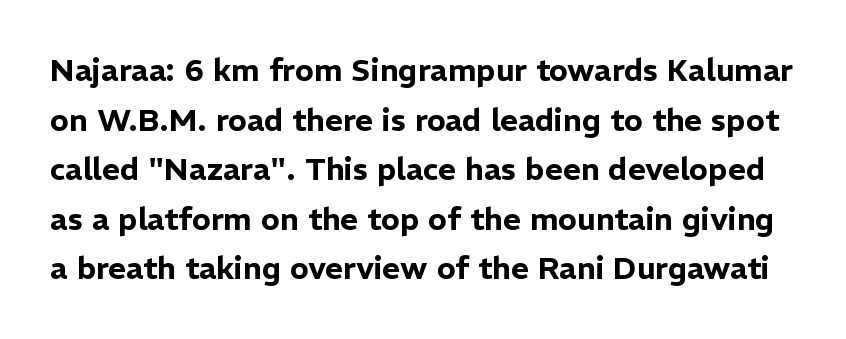
Any mark beneath the type? The region is blank. The text was rendered using a sans face with plain stroke endings. Notice how the stems are strictly vertical — no italics here. The letters sit at their default tracking, neither squeezed nor spread. Proportional: the letters do not fall into vertical columns. The designer left line spacing at the default.
